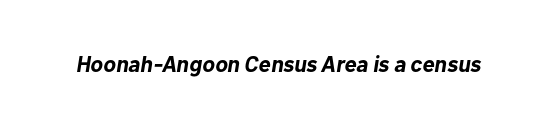
Q: Is the text bold? A: Yes.
Q: Is the text italic (slanted)? A: Yes, it leans right by about 10 degrees.
Q: Is the text underlined? A: No.
Q: Is the spacing between letters normal or unusually wide? A: Normal.
